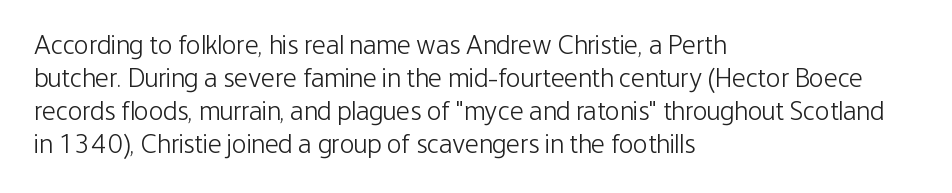
The type sits square on the baseline with zero lean. All the whitespace from short lines collects on the right. Students, note that the glyphs here touch the page at normal intervals. Weight class: somewhere from thin through regular. The foot of each line stays bare and open.
